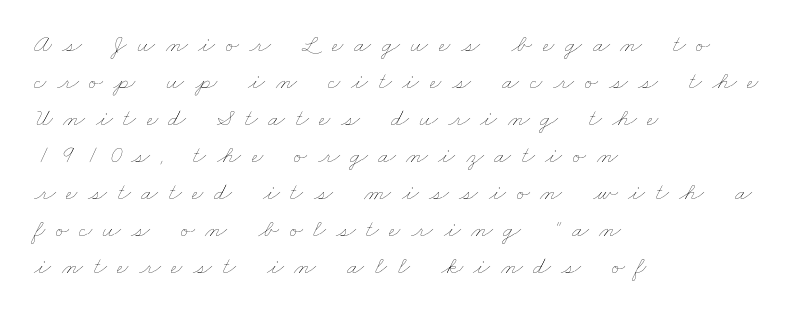
Think standard paragraph weight, or any step lighter than that. Each word looks stretched out because of the extra space between its letters. The text block is weighted toward the left margin, trailing off unevenly rightward. Plain, unruled lines of type. Horizontal bands of white between lines are of average thickness.
